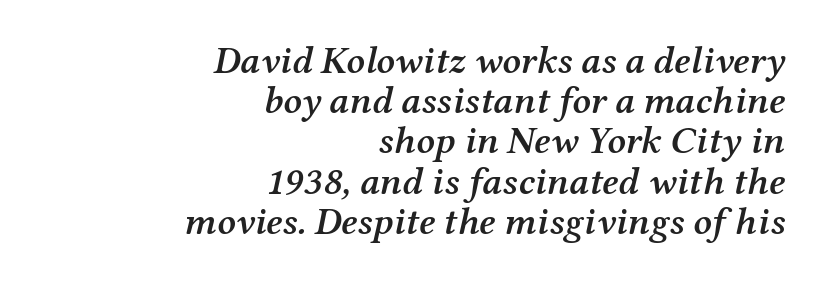
The image shows 39 px semibold serif type, italic (leaning right); set right-aligned, tight line spacing (1.03x), normal letter spacing, not underlined; medium stroke contrast and a medium x-height.
